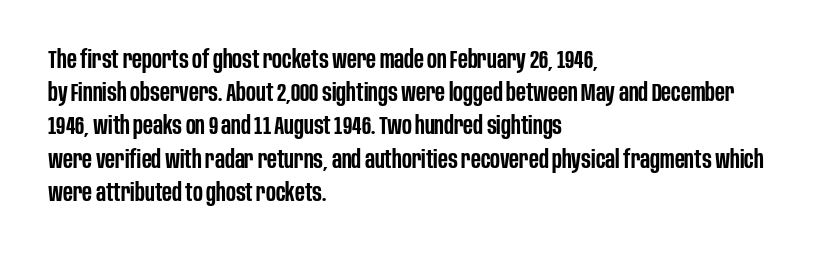
Q: Is the text bold? A: Semi-bold.
Q: Is the text italic (slanted)? A: No, it is upright.
Q: Is the text underlined? A: No.
Q: How is the paragraph aligned? A: Left-aligned.
Q: Is the spacing between letters normal or unusually wide? A: Normal.
Q: Is the spacing between lines tight, normal or loose? A: Normal.
